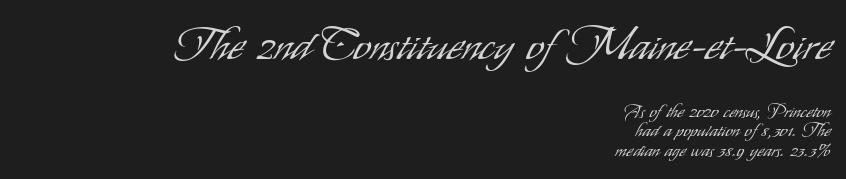
Q: Is the text bold? A: No.
Q: Is the text italic (slanted)? A: Yes.
Q: Is the typeface a serif or a sans-serif typeface? A: Sans-serif.
Q: Is the text underlined? A: No.
Q: How is the paragraph aligned? A: Right-aligned.
Q: Is the spacing between letters normal or unusually wide? A: Normal.
Q: Is the spacing between lines tight, normal or loose? A: Tight.
Q: Which block of text is set in a larger size, the first (top) or the second (bottom)? A: The first (top) one.
Q: Width (condensed, normal, or wide)? A: Condensed.
Q: Stroke contrast? A: Low.
Q: x-height? A: Small.
Q: Monospaced? A: No.
